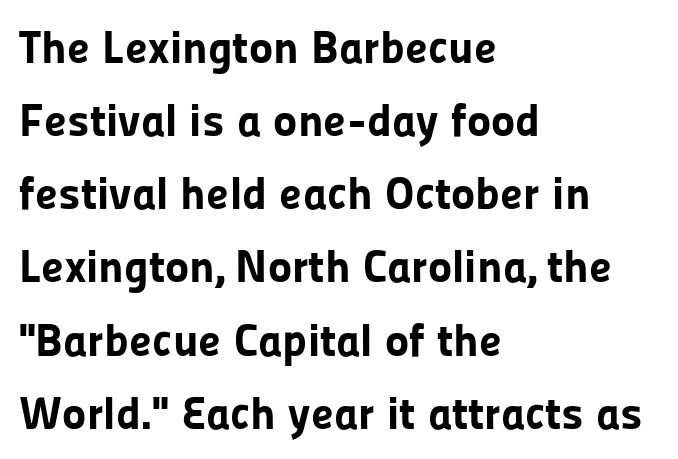
Bare-footed words on every line. The letters sit at their default tracking, neither squeezed nor spread. Typographically, this falls in the sans-serif category. The passage shown stacks its lines at a standard gap. The rendering uses natural spacing where letterforms have individual widths.
